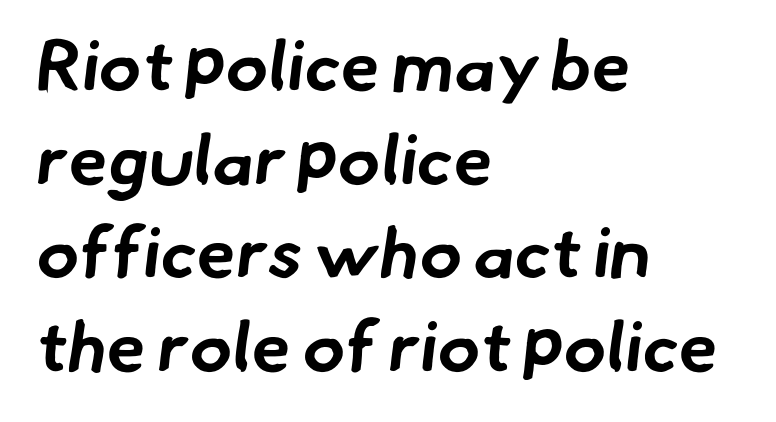
The image shows 71 px bold sans-serif type; set left-aligned, normal line spacing (1.32x), normal letter spacing, not underlined; low stroke contrast and a small x-height.
